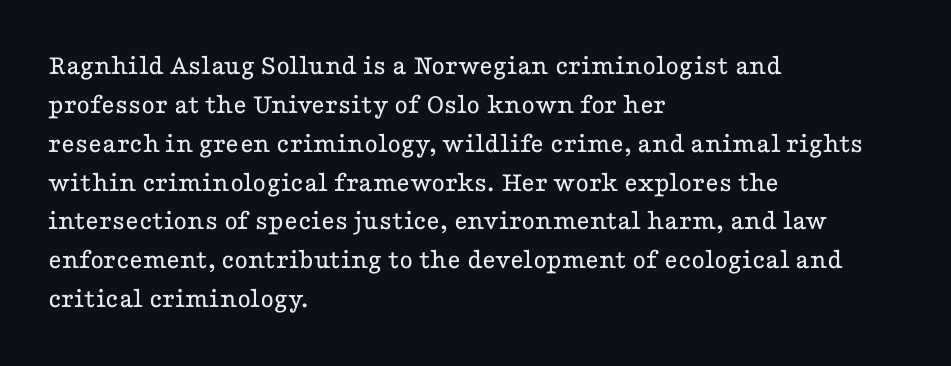
The image shows 29 px regular-weight, wide serif type, upright; set left-aligned, normal line spacing (1.34x), normal letter spacing, not underlined; low stroke contrast and a medium x-height.
